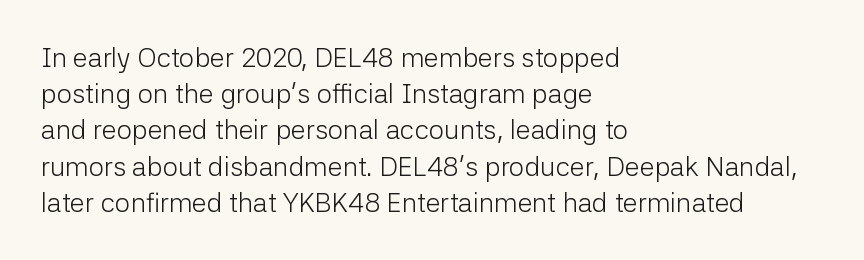
{"italic": "no", "bold": "no", "underline": "no", "align": "left", "line_spacing": "normal", "line_spacing_ratio": 1.34, "letter_spacing": "normal", "letter_spacing_em": 0.0, "glyph_px": 27}
